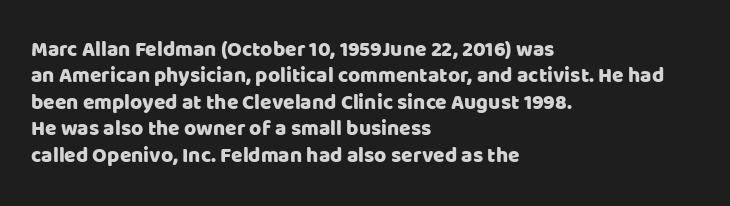
The image shows 21 px text type, upright; set left-aligned, normal line spacing (1.26x), normal letter spacing, not underlined.
